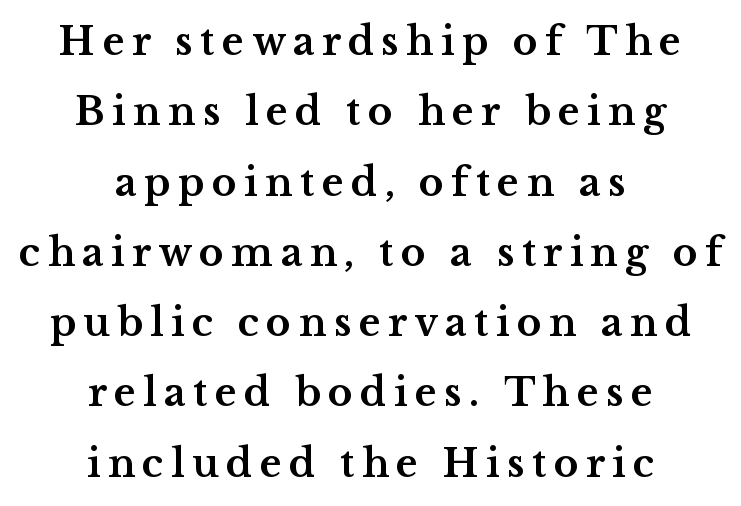
These lines stack symmetrically, like a column narrowing and widening about its center. The zone under the glyphs is completely vacant. If you drew a line through each stem, it would be perfectly vertical. You'd pick this weight for a headline — it's a proper bold.
